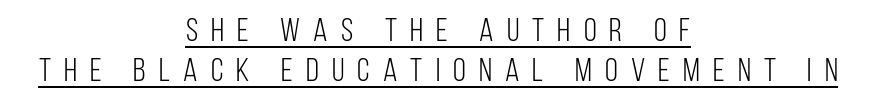
Q: Is the text bold? A: No.
Q: Is the text italic (slanted)? A: No, it is upright.
Q: Is the typeface a serif or a sans-serif typeface? A: Sans-serif.
Q: Is the text underlined? A: Yes.
Q: How is the paragraph aligned? A: Centered.
Q: Is the spacing between letters normal or unusually wide? A: Unusually wide.
Q: Width (condensed, normal, or wide)? A: Condensed.
Q: Stroke contrast? A: Low.
Q: x-height? A: Large.
Q: Monospaced? A: No.
